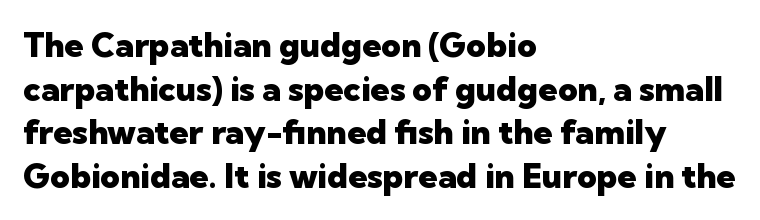
{"serif": "no", "italic": "no", "bold": "yes", "weight": "heavy", "width": "normal", "stroke_contrast": "low", "x_height": "medium", "monospaced": "no", "underline": "no", "align": "left", "line_spacing": "normal", "line_spacing_ratio": 1.28, "letter_spacing": "normal", "letter_spacing_em": 0.0, "glyph_px": 34}
